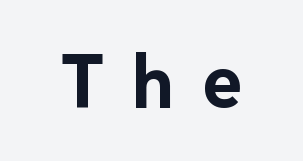
{"serif": "no", "italic": "no", "bold": "yes", "weight": "bold", "width": "normal", "stroke_contrast": "low", "x_height": "medium", "monospaced": "no", "underline": "no", "letter_spacing": "wide", "letter_spacing_em": 0.36, "glyph_px": 76}
